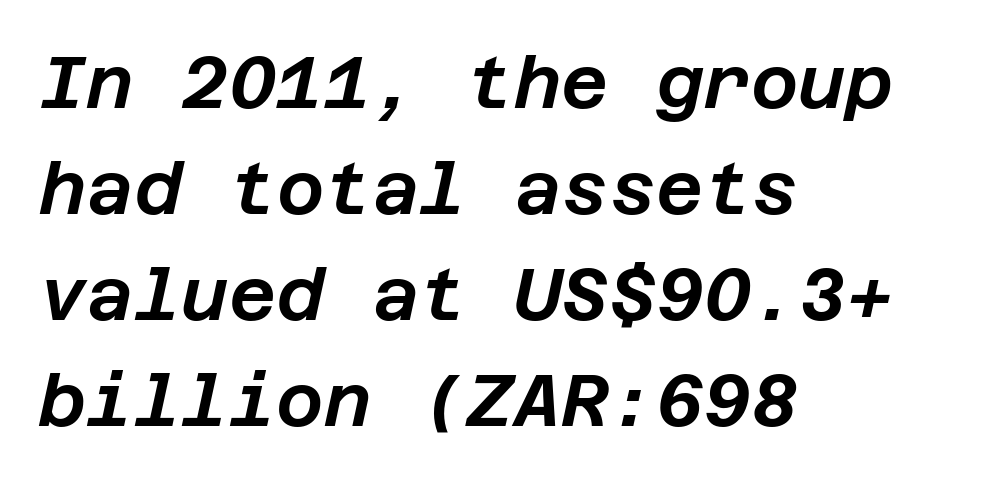
The image shows 73 px text type, italic (leaning right); set left-aligned, normal line spacing (1.45x), normal letter spacing, not underlined; low stroke contrast and a large x-height.
